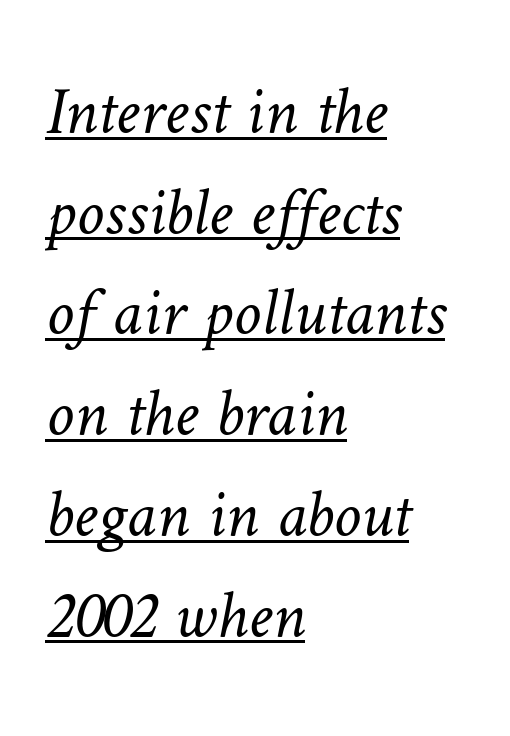
Q: Is the text bold? A: No.
Q: Is the text underlined? A: Yes.
Q: How is the paragraph aligned? A: Left-aligned.
Q: Is the spacing between letters normal or unusually wide? A: Normal.
Q: Is the spacing between lines tight, normal or loose? A: Normal.
Q: Width (condensed, normal, or wide)? A: Normal.
Q: Stroke contrast? A: Low.
Q: x-height? A: Medium.
Q: Monospaced? A: No.
